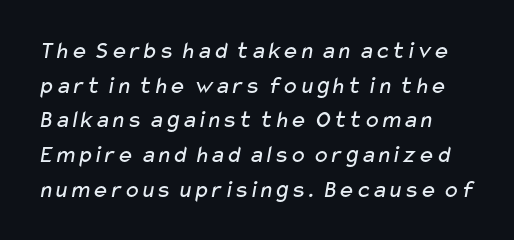
The image shows 25 px text type; set normal line spacing (1.39x), normal letter spacing, not underlined.
